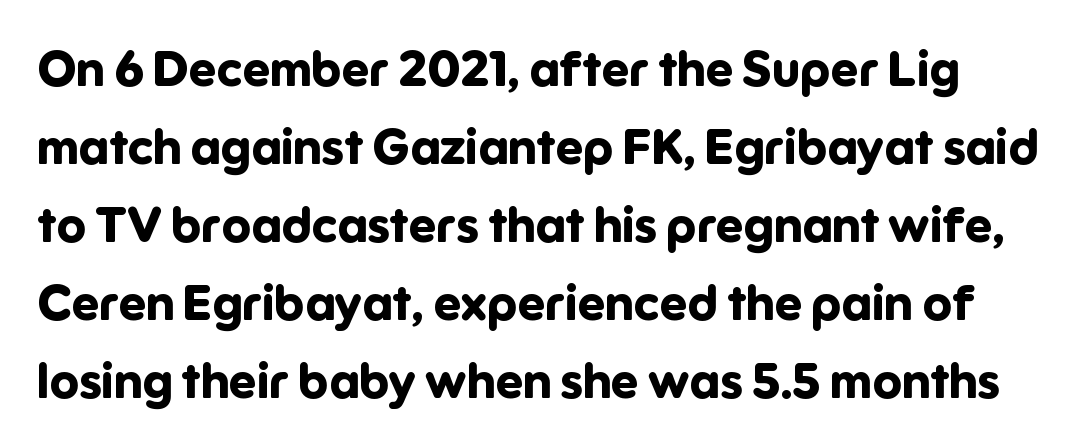
Q: Is the text bold? A: Yes.
Q: Is the text italic (slanted)? A: No, it is upright.
Q: Is the typeface a serif or a sans-serif typeface? A: Sans-serif.
Q: Is the text underlined? A: No.
Q: Is the spacing between letters normal or unusually wide? A: Normal.
Q: Is the spacing between lines tight, normal or loose? A: Normal.
Q: Width (condensed, normal, or wide)? A: Normal.
Q: Stroke contrast? A: Low.
Q: x-height? A: Medium.
Q: Monospaced? A: No.
